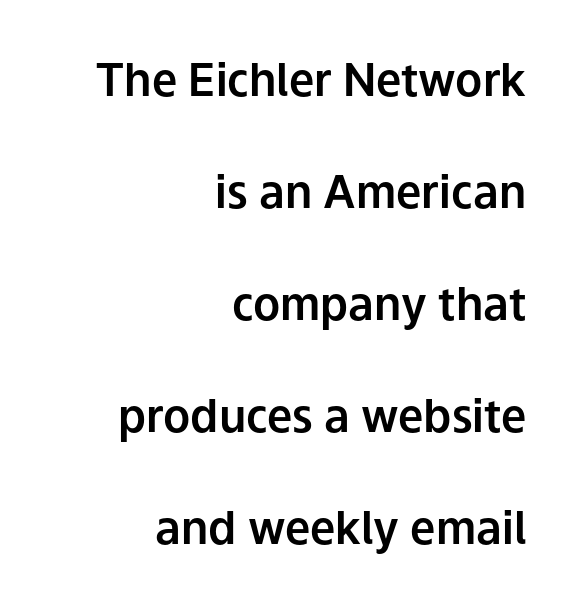
{"serif": "no", "italic": "no", "width": "normal", "stroke_contrast": "low", "x_height": "medium", "monospaced": "no", "underline": "no", "align": "right", "line_spacing": "loose", "line_spacing_ratio": 2.49, "letter_spacing": "normal", "letter_spacing_em": 0.0, "glyph_px": 45}
